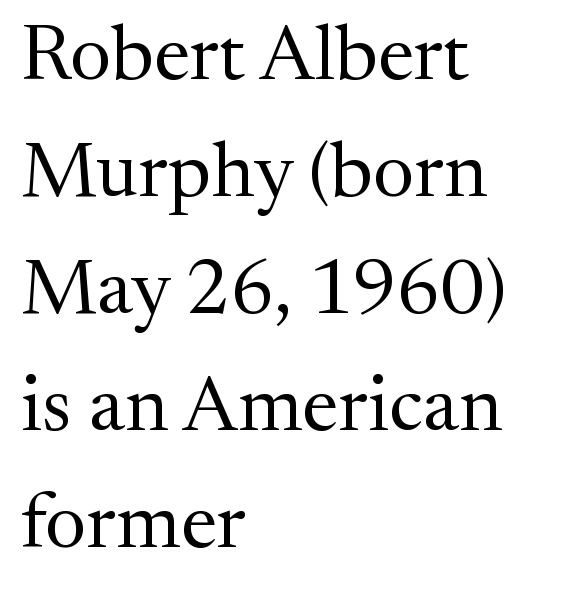
{"serif": "yes", "italic": "no", "bold": "no", "weight": "regular", "width": "normal", "stroke_contrast": "medium", "x_height": "medium", "monospaced": "no", "underline": "no", "align": "left", "line_spacing": "normal", "line_spacing_ratio": 1.5, "letter_spacing": "normal", "letter_spacing_em": 0.0, "glyph_px": 78}
